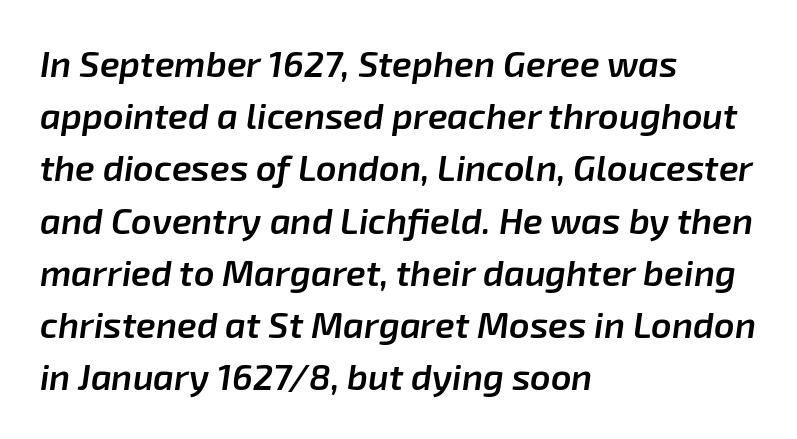
The image shows 36 px semibold type, italic (leaning right); set left-aligned, normal line spacing (1.45x), normal letter spacing, not underlined; low stroke contrast and a medium x-height.
